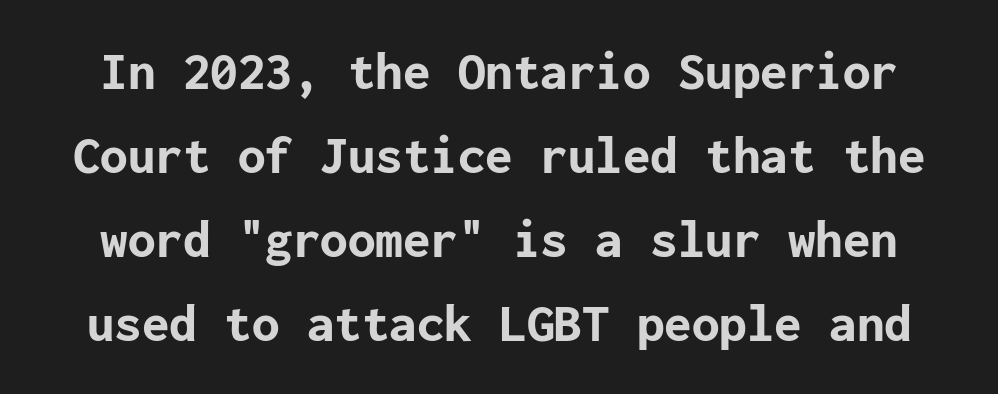
Q: Is the text bold? A: Yes.
Q: Is the text italic (slanted)? A: No, it is upright.
Q: Is the typeface a serif or a sans-serif typeface? A: Sans-serif.
Q: Is the text underlined? A: No.
Q: Is the spacing between letters normal or unusually wide? A: Normal.
Q: Is the spacing between lines tight, normal or loose? A: Normal.
Q: Width (condensed, normal, or wide)? A: Normal.
Q: Stroke contrast? A: Low.
Q: x-height? A: Medium.
